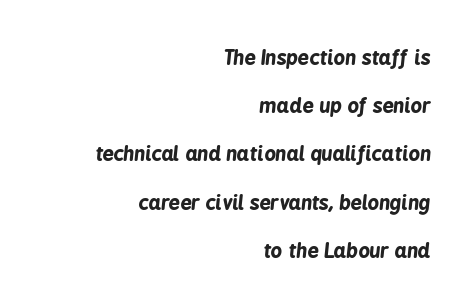
Q: Is the text bold? A: Yes.
Q: Is the text italic (slanted)? A: Yes, it leans right by about 6 degrees.
Q: Is the text underlined? A: No.
Q: How is the paragraph aligned? A: Right-aligned.
Q: Is the spacing between letters normal or unusually wide? A: Normal.
Q: Is the spacing between lines tight, normal or loose? A: Loose.
